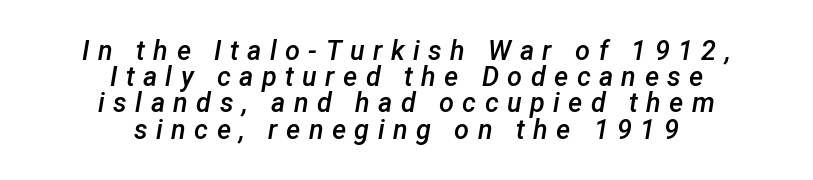
{"italic": "yes", "lean": "right", "slant_degrees": 12, "bold": "semi", "underline": "no", "align": "center", "line_spacing": "tight", "line_spacing_ratio": 0.97, "letter_spacing": "wide", "letter_spacing_em": 0.31, "glyph_px": 27}
